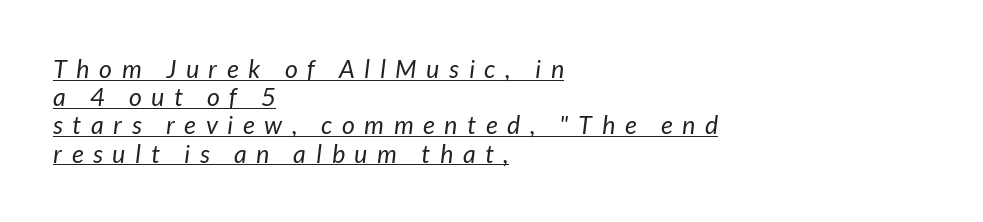
The image shows 25 px text type, italic (leaning right); set left-aligned, tight line spacing (1.13x), unusually wide letter spacing (+0.39 em), underlined.
